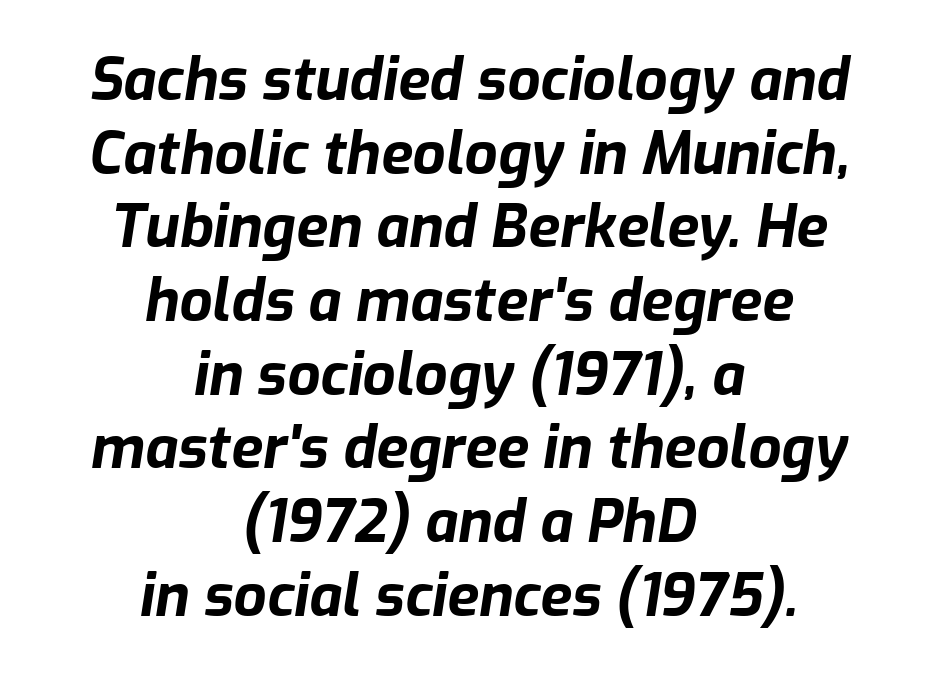
{"italic": "yes", "lean": "right", "slant_degrees": 9, "bold": "yes", "weight": "bold", "width": "normal", "stroke_contrast": "low", "x_height": "medium", "monospaced": "no", "underline": "no", "align": "center", "line_spacing": "normal", "line_spacing_ratio": 1.27, "letter_spacing": "normal", "letter_spacing_em": 0.0, "glyph_px": 58}
